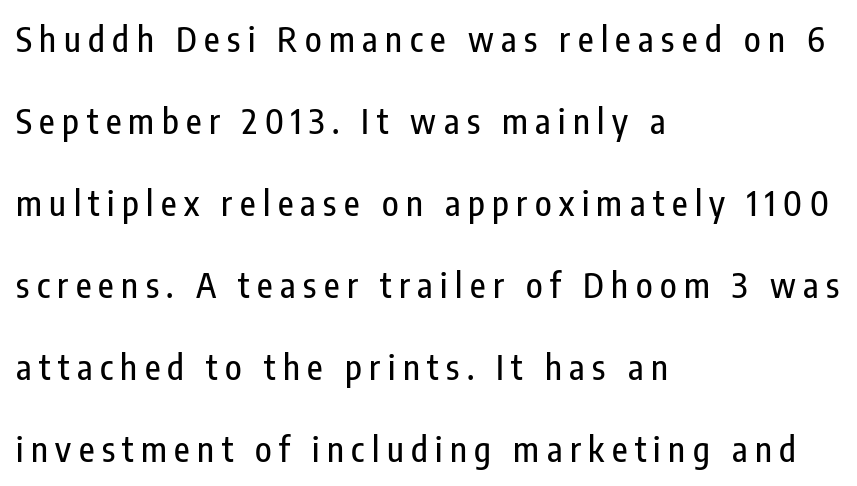
Observe the absence of serifs on each vertical stroke in this sample. Style check: upright. The area under the type is left untouched. The setting favours the left margin, as ordinary paragraphs usually do.
